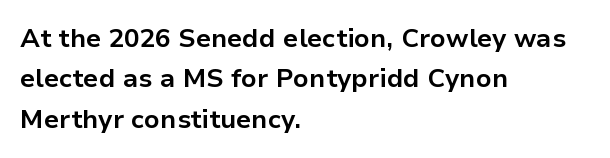
The image shows 26 px bold type, upright; set left-aligned, normal line spacing (1.55x), normal letter spacing, not underlined.
